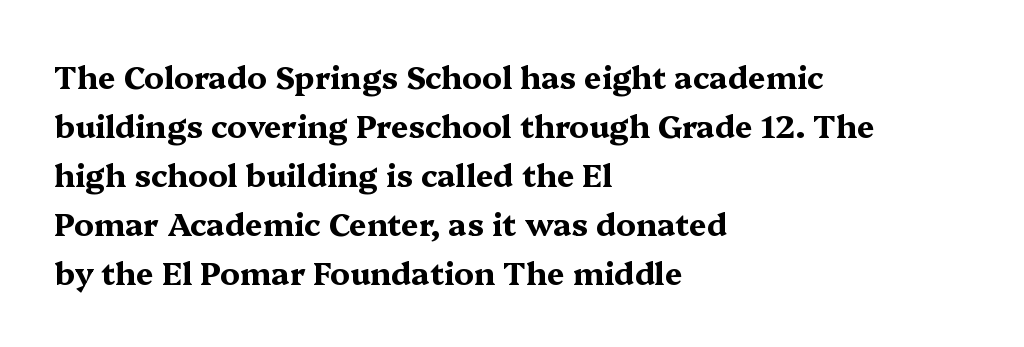
{"serif": "yes", "italic": "no", "bold": "yes", "weight": "bold", "width": "wide", "stroke_contrast": "medium", "x_height": "medium", "monospaced": "no", "underline": "no", "align": "left", "line_spacing": "normal", "line_spacing_ratio": 1.58, "letter_spacing": "normal", "letter_spacing_em": 0.0, "glyph_px": 31}
